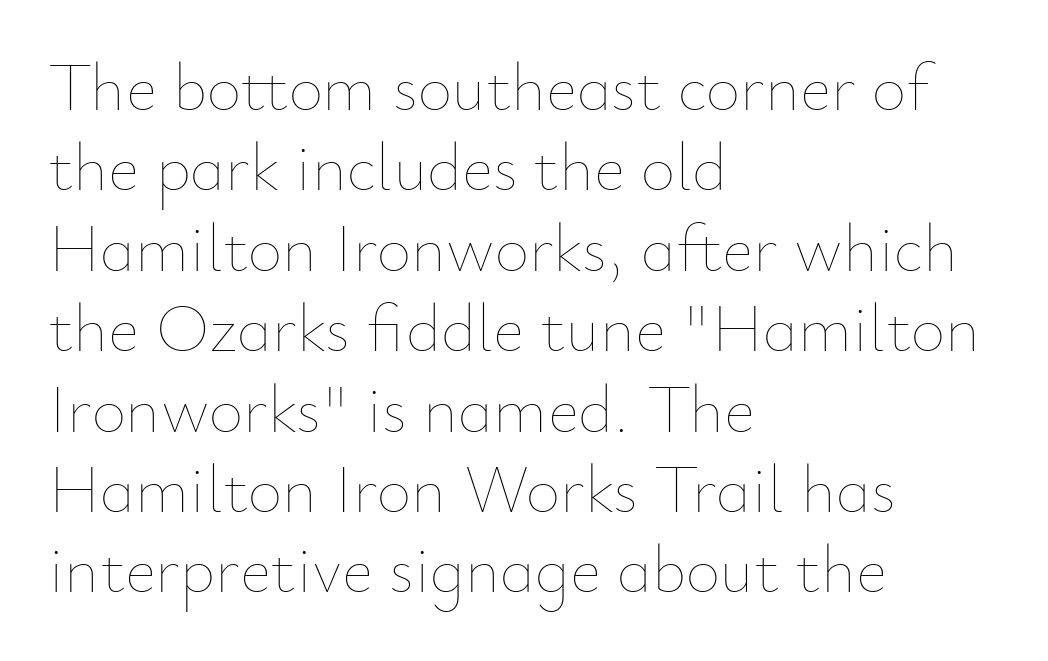
Q: Is the text bold? A: No.
Q: Is the text italic (slanted)? A: No, it is upright.
Q: Is the text underlined? A: No.
Q: How is the paragraph aligned? A: Left-aligned.
Q: Is the spacing between letters normal or unusually wide? A: Normal.
Q: Width (condensed, normal, or wide)? A: Normal.
Q: Stroke contrast? A: Low.
Q: x-height? A: Small.
Q: Monospaced? A: No.
